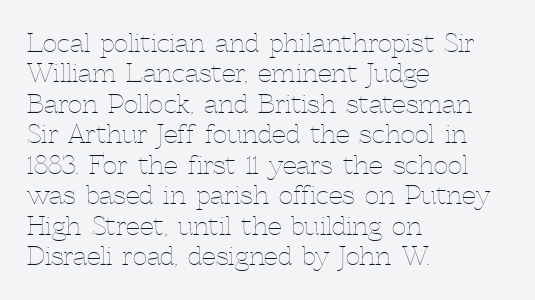
Q: Is the text bold? A: No.
Q: Is the text italic (slanted)? A: No, it is upright.
Q: Is the text underlined? A: No.
Q: How is the paragraph aligned? A: Left-aligned.
Q: Is the spacing between letters normal or unusually wide? A: Normal.
